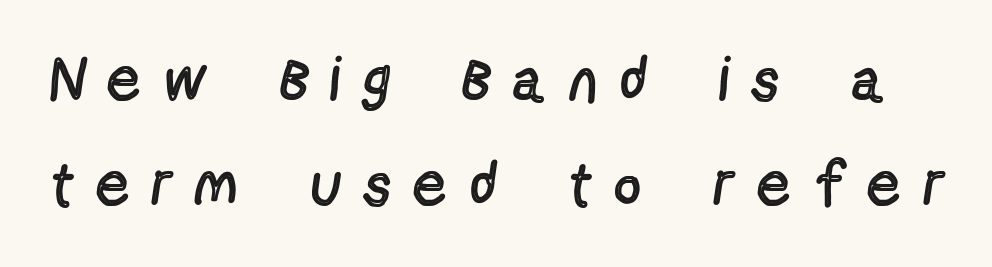
The image shows 62 px regular-weight, condensed sans-serif type; set normal line spacing (1.7x), unusually wide letter spacing (+0.4 em), not underlined; a medium x-height.
